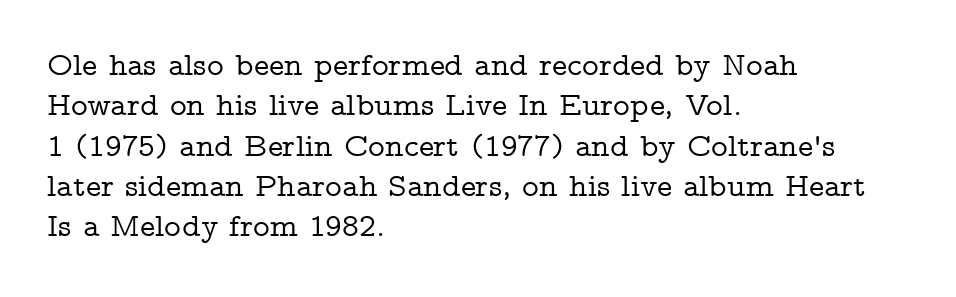
It's the straight-up-and-down kind of type. Looks like regular typesetting: each glyph gets only the width it needs. The typeface chosen for these lines features serifs. Check the space under the baseline: it is left empty. One-word summary of the alignment: left. Inter-character spacing is left at the font's built-in metrics.
